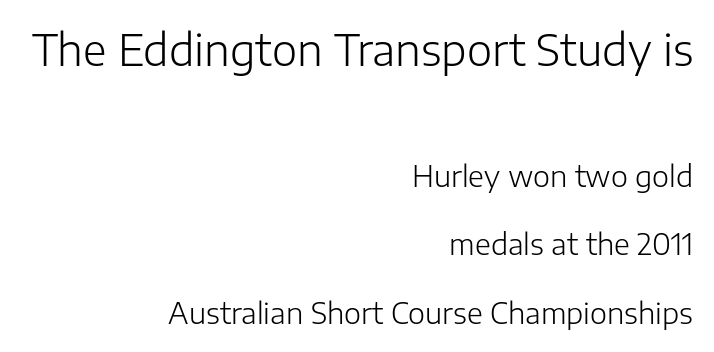
{"serif": "no", "italic": "no", "bold": "no", "weight": "light", "width": "normal", "stroke_contrast": "low", "x_height": "medium", "monospaced": "no", "underline": "no", "align": "right", "line_spacing": "loose", "line_spacing_ratio": 2.36, "letter_spacing": "normal", "letter_spacing_em": 0.0, "larger_block": "first", "size_ratio": 1.48, "glyph_px": 43}
